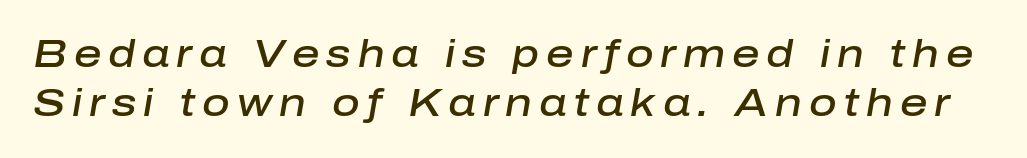
The image shows 38 px semibold type, italic (leaning right); set normal line spacing (1.3x), not underlined; low stroke contrast and a medium x-height.
